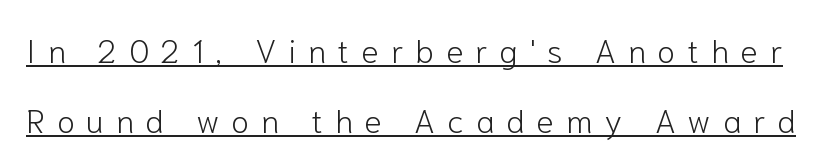
This rendering employs a face without finishing strokes, i.e., a sans-serif. Spacing verdict: proportional, widths tailored to each character. These lines stand farther apart than default settings would place them. Loose tracking; the words dissolve into strings of separated letters. The typeface has the unassuming heft of standard copy or less. Glance below the letters and you will spot a drawn line.
